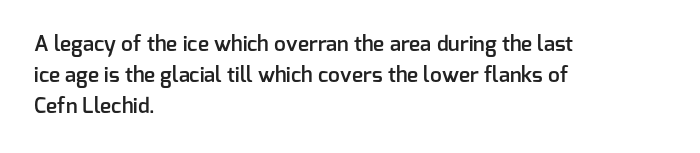
The image shows 21 px text type, upright; set left-aligned, normal line spacing (1.48x), normal letter spacing, not underlined.
